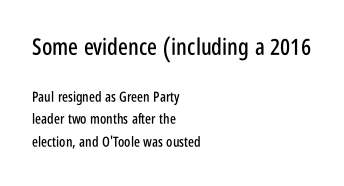
Descenders are the only things crossing below the line. The letters in the upper block stand taller than those in the block below. If you drew a ruler down the left edge, every line would touch it. Horizontal bands of white between lines are of average thickness. The font's upright variant was chosen for this text. Nobody touched the tracking dial on this one.
